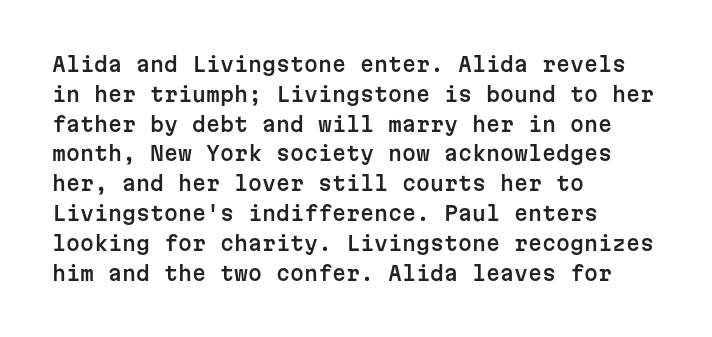
Notice how descenders clear the ascenders below comfortably — that's standard leading. In terms of letterspacing, this is plain default setting. Descender tails drop into unmarked territory. Layout note: lines flush left. The typography opts for an upright posture over an oblique one.
